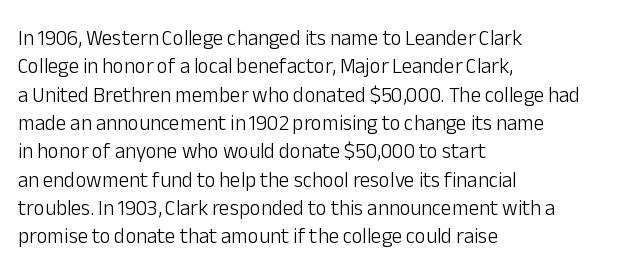
{"italic": "no", "bold": "no", "underline": "no", "align": "left", "line_spacing": "normal", "line_spacing_ratio": 1.35, "letter_spacing": "normal", "letter_spacing_em": 0.0, "glyph_px": 21}
